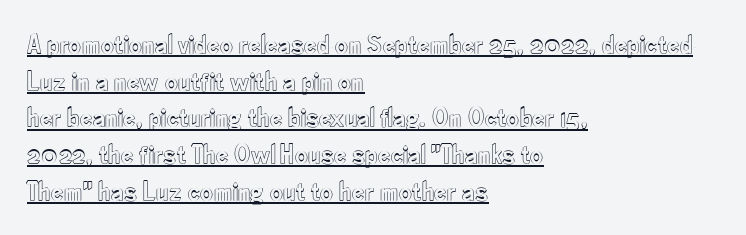
Q: Is the text italic (slanted)? A: No, it is upright.
Q: Is the text underlined? A: Yes.
Q: How is the paragraph aligned? A: Left-aligned.
Q: Is the spacing between letters normal or unusually wide? A: Normal.
Q: Is the spacing between lines tight, normal or loose? A: Normal.
Q: Width (condensed, normal, or wide)? A: Condensed.
Q: x-height? A: Small.
Q: Monospaced? A: No.
